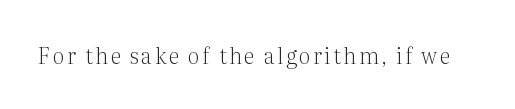
Q: Is the text bold? A: No.
Q: Is the text italic (slanted)? A: No, it is upright.
Q: Is the text underlined? A: No.
